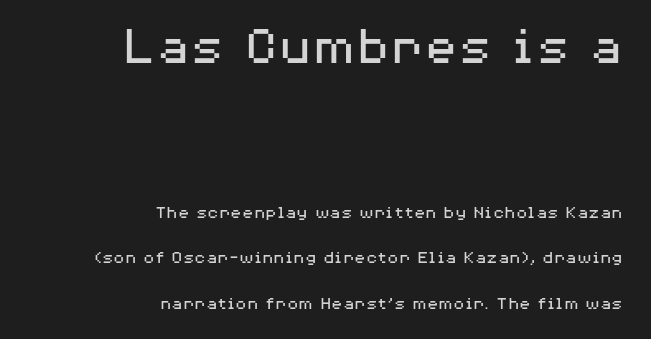
A typesetter would call this zero additional tracking. A great deal of white space separates one row of letters from the next. Note: larger setting up top, smaller setting below. Stems and bowls with no extra thickness — not bold.
